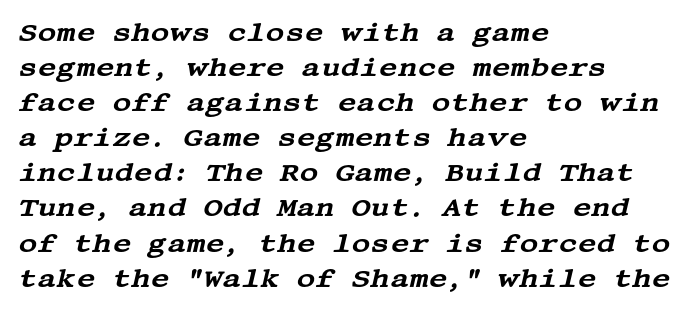
The image shows 26 px text type, italic (leaning right); set left-aligned, normal line spacing (1.35x), normal letter spacing, not underlined.
